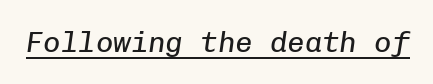
Q: Is the text bold? A: No.
Q: Is the text italic (slanted)? A: Yes, it leans right by about 8 degrees.
Q: Is the text underlined? A: Yes.
Q: Is the spacing between letters normal or unusually wide? A: Normal.
Q: Width (condensed, normal, or wide)? A: Normal.
Q: Stroke contrast? A: Low.
Q: x-height? A: Medium.
Q: Monospaced? A: Yes.
